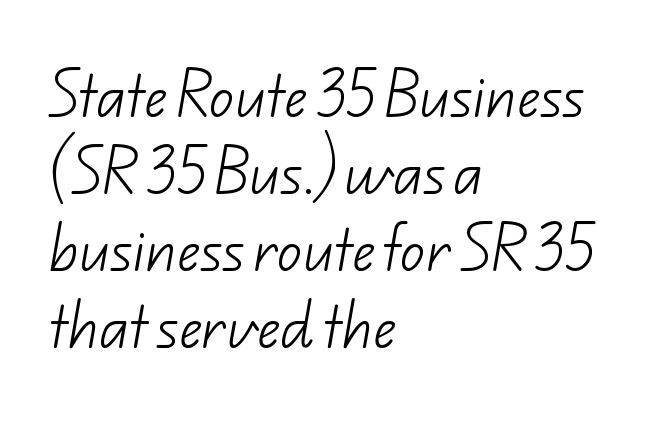
{"serif": "no", "bold": "no", "weight": "light", "width": "normal", "stroke_contrast": "low", "x_height": "small", "monospaced": "no", "underline": "no", "align": "left", "line_spacing": "normal", "line_spacing_ratio": 1.54, "letter_spacing": "normal", "letter_spacing_em": 0.0, "glyph_px": 50}
